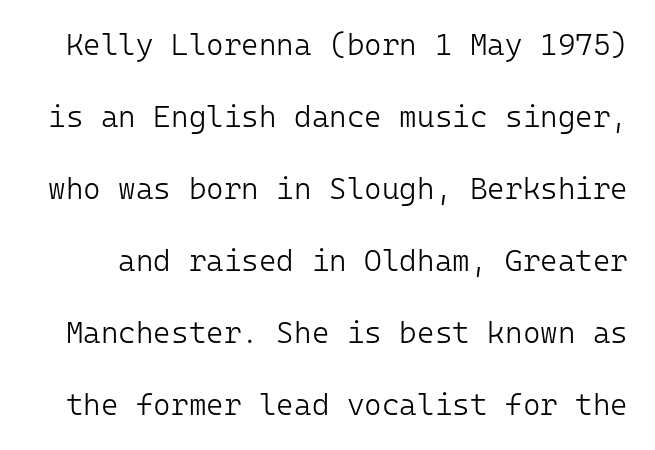
Q: Is the text bold? A: No.
Q: Is the text italic (slanted)? A: No, it is upright.
Q: Is the typeface a serif or a sans-serif typeface? A: Sans-serif.
Q: Is the text underlined? A: No.
Q: Is the spacing between letters normal or unusually wide? A: Normal.
Q: Is the spacing between lines tight, normal or loose? A: Loose.
Q: Width (condensed, normal, or wide)? A: Normal.
Q: Stroke contrast? A: Low.
Q: x-height? A: Medium.
Q: Monospaced? A: Yes.
